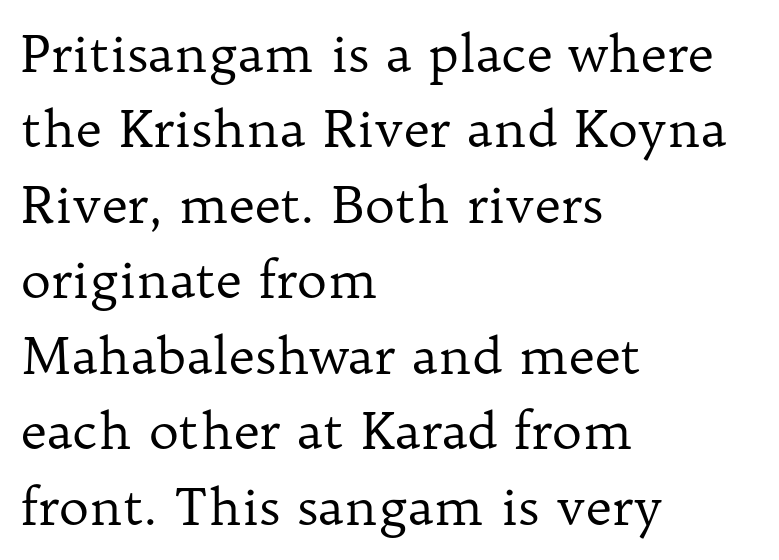
Looks like regular typesetting: each glyph gets only the width it needs. Vertical spacing — default. The gaps between neighbouring characters are ordinary and unremarkable. A quiet, ordinary-to-light weight characterises the typeface. Ordinary non-slanted type is in use. Alignment: flush left.
